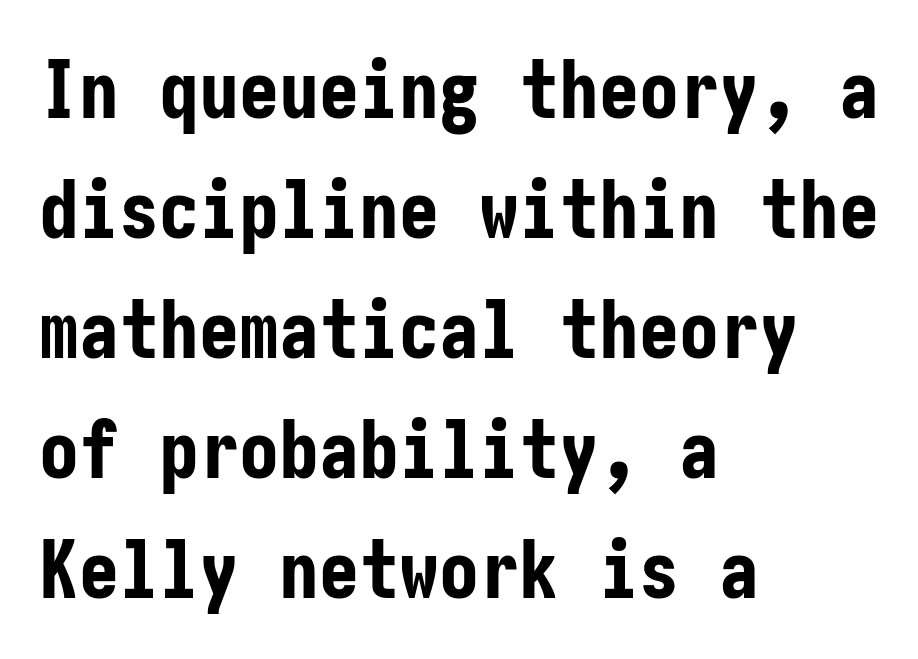
The image shows 80 px bold, condensed sans-serif type, upright; set left-aligned, normal line spacing (1.5x), normal letter spacing, not underlined; low stroke contrast and a medium x-height.
